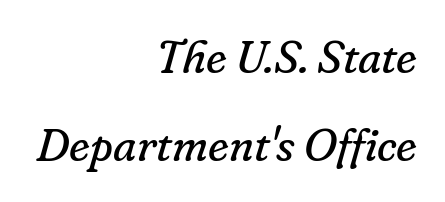
{"serif": "yes", "italic": "yes", "lean": "right", "slant_degrees": 16, "bold": "no", "weight": "regular", "width": "normal", "stroke_contrast": "low", "x_height": "small", "monospaced": "no", "underline": "no", "align": "right", "line_spacing": "loose", "line_spacing_ratio": 1.92, "letter_spacing": "normal", "letter_spacing_em": 0.0, "glyph_px": 46}
